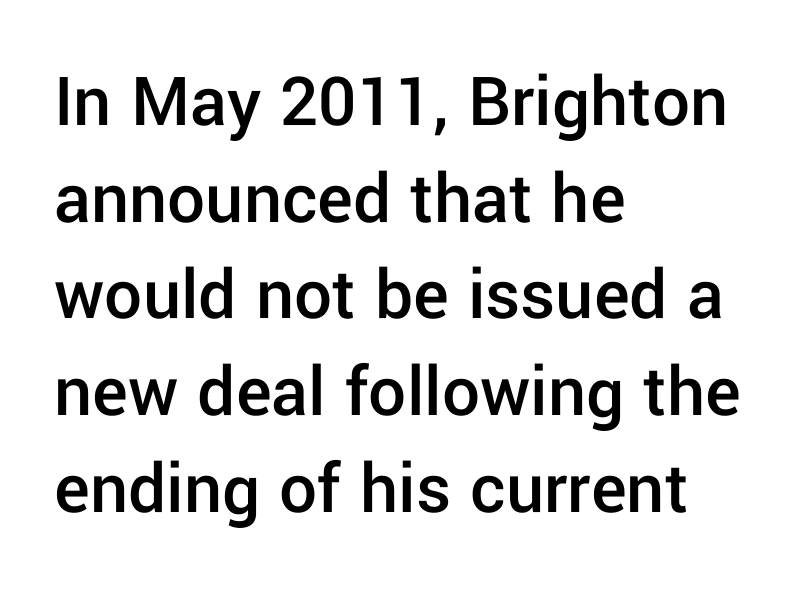
Q: Is the text bold? A: Semi-bold.
Q: Is the text italic (slanted)? A: No, it is upright.
Q: Is the typeface a serif or a sans-serif typeface? A: Sans-serif.
Q: Is the text underlined? A: No.
Q: How is the paragraph aligned? A: Left-aligned.
Q: Is the spacing between letters normal or unusually wide? A: Normal.
Q: Is the spacing between lines tight, normal or loose? A: Normal.
Q: Width (condensed, normal, or wide)? A: Normal.
Q: Stroke contrast? A: Low.
Q: x-height? A: Medium.
Q: Monospaced? A: No.
